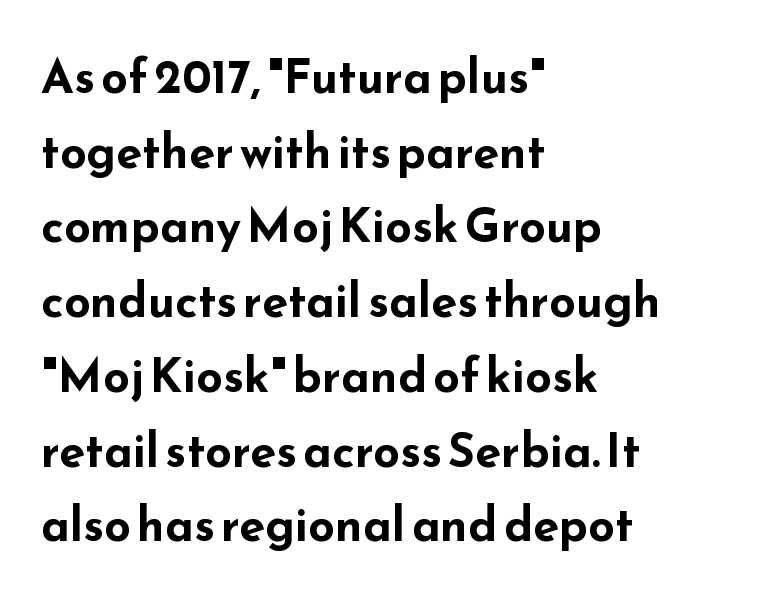
Q: Is the text bold? A: Yes.
Q: Is the text italic (slanted)? A: No, it is upright.
Q: Is the typeface a serif or a sans-serif typeface? A: Sans-serif.
Q: Is the text underlined? A: No.
Q: How is the paragraph aligned? A: Left-aligned.
Q: Is the spacing between letters normal or unusually wide? A: Normal.
Q: Is the spacing between lines tight, normal or loose? A: Normal.
Q: Width (condensed, normal, or wide)? A: Wide.
Q: Stroke contrast? A: Low.
Q: x-height? A: Small.
Q: Monospaced? A: No.
